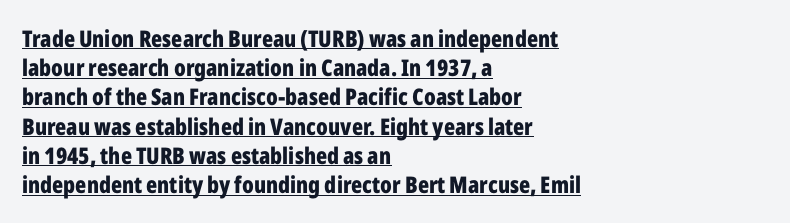
Compared with a centered layout, this one pins lines to the left instead. Caption: standard tracking, unaltered. The glyphs are accompanied by a horizontal stroke just below them. The letters stand straight up with perfectly vertical stems. Rows of type keep a routine distance in the vertical direction.
